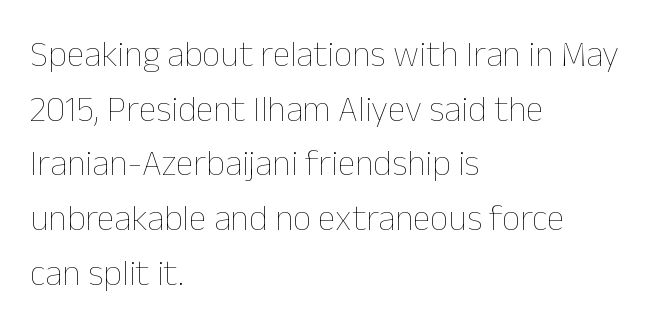
Q: Is the text bold? A: No.
Q: Is the text italic (slanted)? A: No, it is upright.
Q: Is the text underlined? A: No.
Q: How is the paragraph aligned? A: Left-aligned.
Q: Is the spacing between letters normal or unusually wide? A: Normal.
Q: Is the spacing between lines tight, normal or loose? A: Normal.
Q: Width (condensed, normal, or wide)? A: Normal.
Q: Stroke contrast? A: Low.
Q: x-height? A: Medium.
Q: Monospaced? A: No.
